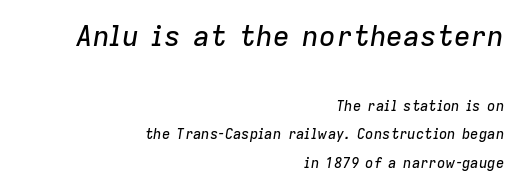
The image shows 28 px text type, italic (leaning right); set right-aligned, loose line spacing (2.02x), normal letter spacing, not underlined; the first (top) block is 2.0x larger; low stroke contrast and a medium x-height.
